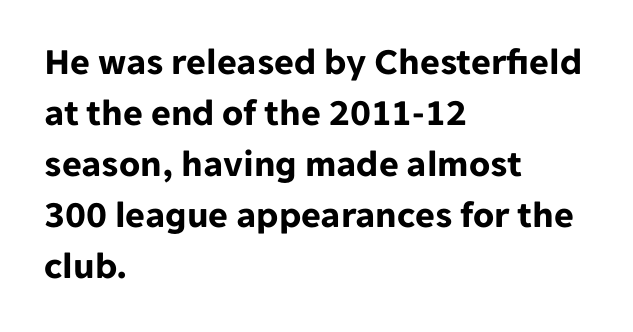
The image shows 38 px bold sans-serif type, upright; set left-aligned, normal line spacing (1.34x), normal letter spacing, not underlined; low stroke contrast and a medium x-height.
